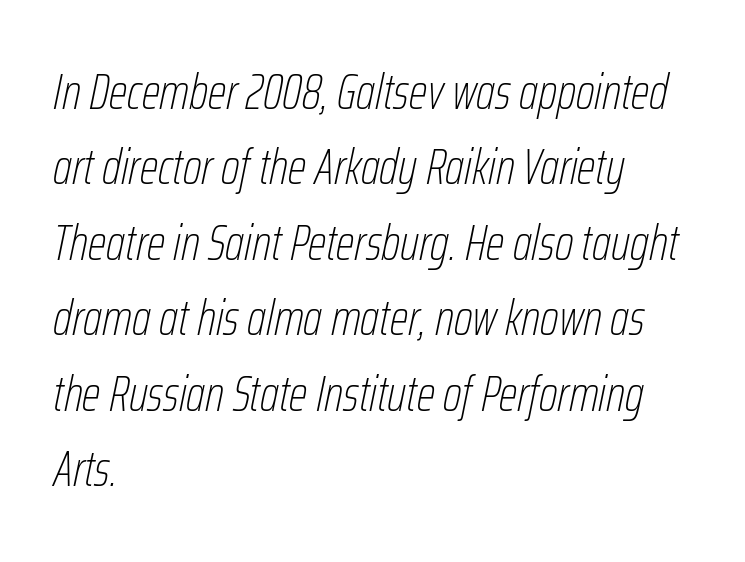
{"italic": "yes", "lean": "right", "slant_degrees": 12, "bold": "no", "weight": "thin", "width": "condensed", "stroke_contrast": "low", "x_height": "medium", "monospaced": "no", "underline": "no", "align": "left", "line_spacing": "normal", "line_spacing_ratio": 1.54, "letter_spacing": "normal", "letter_spacing_em": 0.0, "glyph_px": 49}
